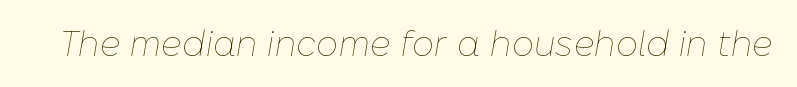
Q: Is the text bold? A: No.
Q: Is the text italic (slanted)? A: Yes, it leans right by about 10 degrees.
Q: Is the text underlined? A: No.
Q: Is the spacing between letters normal or unusually wide? A: Normal.
Q: Width (condensed, normal, or wide)? A: Normal.
Q: Stroke contrast? A: Low.
Q: x-height? A: Medium.
Q: Monospaced? A: No.
